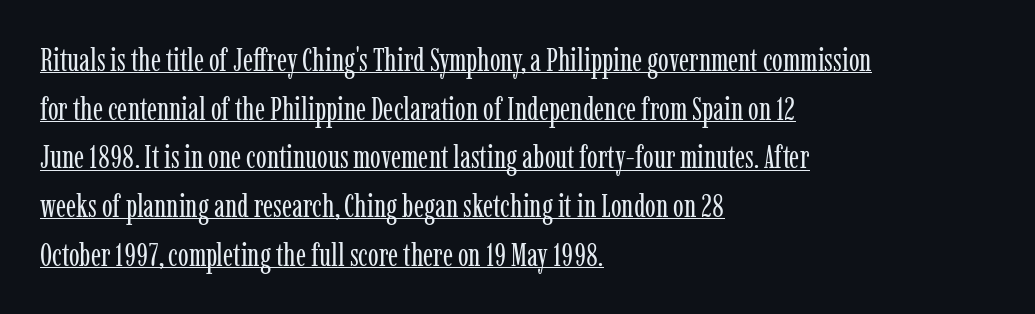
The image shows 32 px regular-weight, condensed serif type, upright; set left-aligned, normal line spacing (1.52x), normal letter spacing, underlined; low stroke contrast and a medium x-height.
